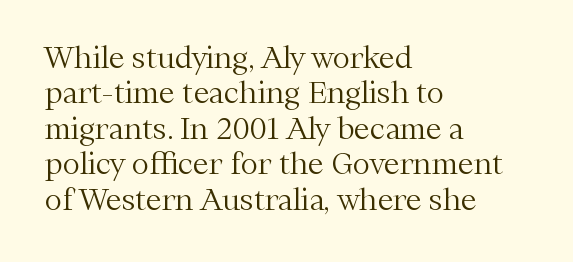
Q: Is the text bold? A: No.
Q: Is the text italic (slanted)? A: No, it is upright.
Q: Is the typeface a serif or a sans-serif typeface? A: Serif.
Q: Is the text underlined? A: No.
Q: How is the paragraph aligned? A: Left-aligned.
Q: Is the spacing between letters normal or unusually wide? A: Normal.
Q: Width (condensed, normal, or wide)? A: Normal.
Q: Stroke contrast? A: Medium.
Q: x-height? A: Medium.
Q: Monospaced? A: No.
